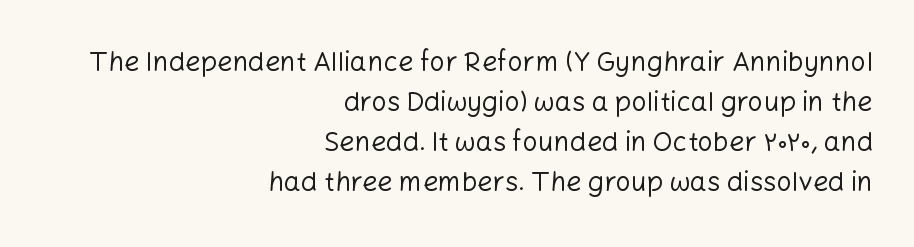
Q: Is the text bold? A: No.
Q: Is the text italic (slanted)? A: No, it is upright.
Q: Is the text underlined? A: No.
Q: How is the paragraph aligned? A: Right-aligned.
Q: Is the spacing between letters normal or unusually wide? A: Normal.
Q: Is the spacing between lines tight, normal or loose? A: Normal.
